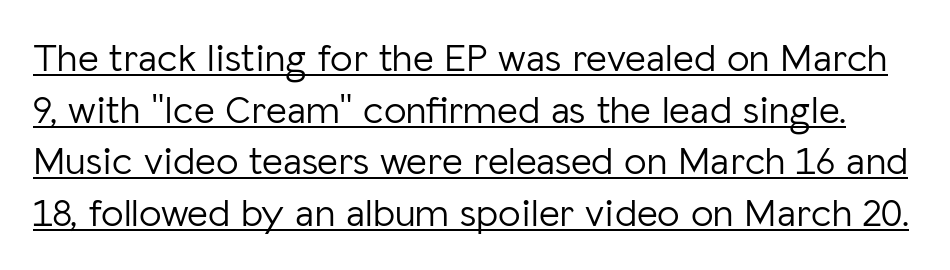
The image shows 40 px light sans-serif type, upright; set normal line spacing (1.29x), normal letter spacing, underlined; low stroke contrast and a medium x-height.
